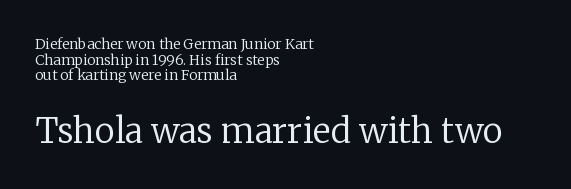
Q: Is the text bold? A: No.
Q: Is the text italic (slanted)? A: No, it is upright.
Q: Is the typeface a serif or a sans-serif typeface? A: Serif.
Q: Is the text underlined? A: No.
Q: How is the paragraph aligned? A: Left-aligned.
Q: Is the spacing between letters normal or unusually wide? A: Normal.
Q: Is the spacing between lines tight, normal or loose? A: Tight.
Q: Which block of text is set in a larger size, the first (top) or the second (bottom)? A: The second (bottom) one.
Q: Width (condensed, normal, or wide)? A: Normal.
Q: Stroke contrast? A: Low.
Q: x-height? A: Medium.
Q: Monospaced? A: No.
